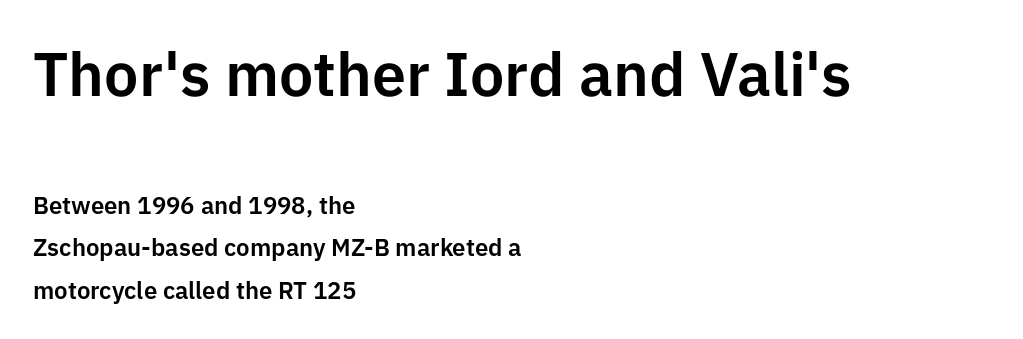
The image shows 61 px sans-serif type, upright; set left-aligned, line spacing 1.76x, normal letter spacing, not underlined; the first (top) block is 2.54x larger; low stroke contrast and a medium x-height.
